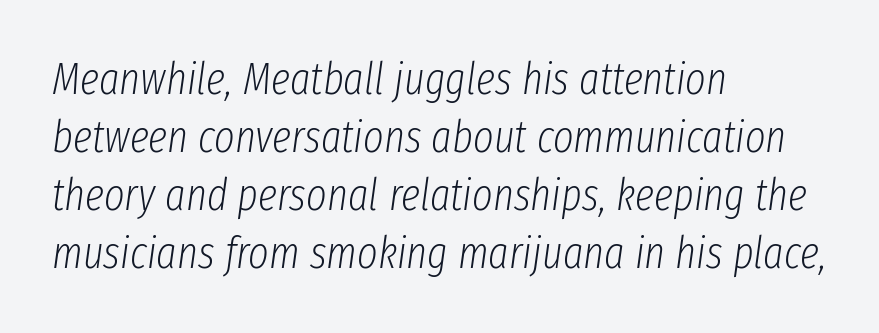
Each line starts at the same left margin while the right side varies. Interline gaps are of average width in this sample. The passage shown is typed in a proportional face where columns would drift. Weight class: somewhere from thin through regular.
